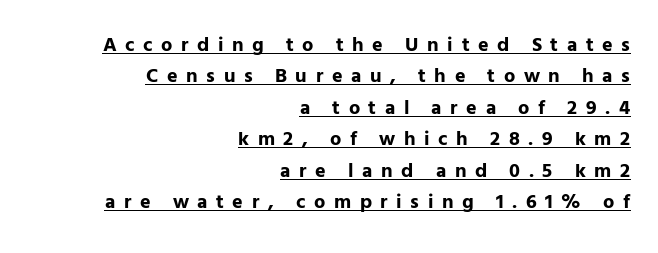
The image shows 20 px bold type, upright; set right-aligned, normal line spacing (1.57x), unusually wide letter spacing (+0.43 em), underlined.
